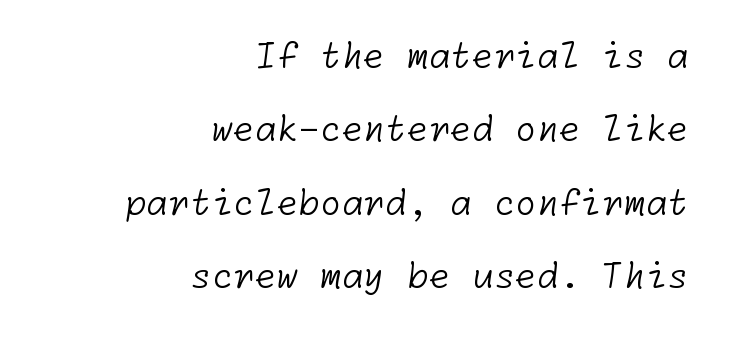
The image shows 35 px light sans-serif type; set right-aligned, loose line spacing (2.1x), normal letter spacing, not underlined; low stroke contrast and a medium x-height.
